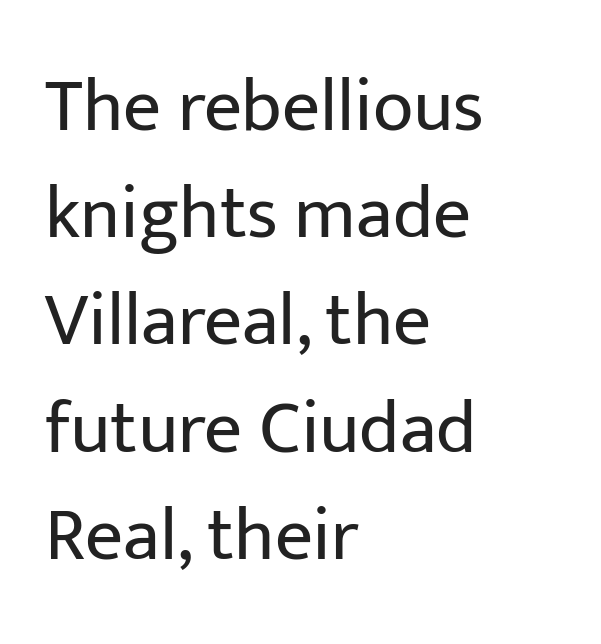
{"serif": "no", "italic": "no", "bold": "no", "weight": "regular", "width": "normal", "stroke_contrast": "low", "x_height": "medium", "monospaced": "no", "underline": "no", "align": "left", "line_spacing": "normal", "line_spacing_ratio": 1.43, "letter_spacing": "normal", "letter_spacing_em": 0.0, "glyph_px": 75}
